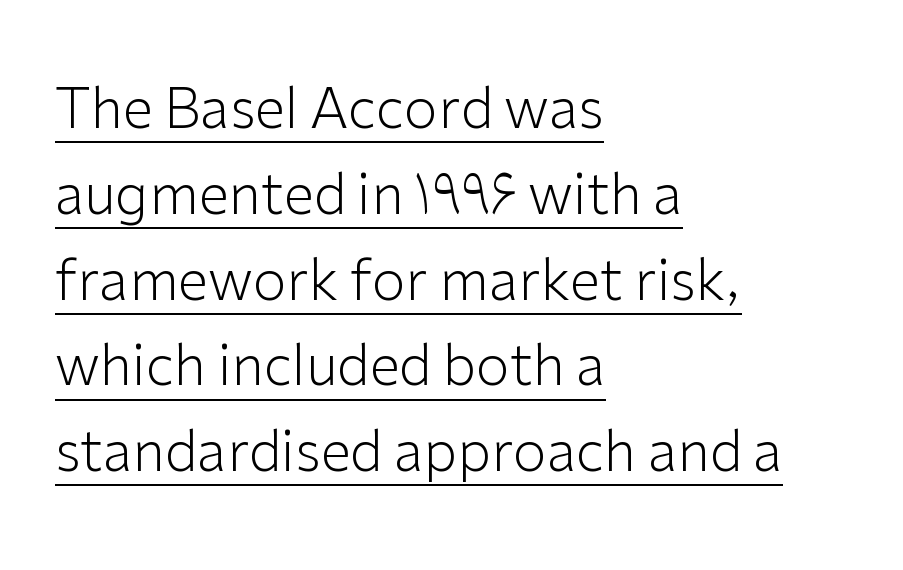
{"serif": "no", "italic": "no", "bold": "no", "weight": "light", "width": "normal", "stroke_contrast": "low", "x_height": "medium", "monospaced": "no", "underline": "yes", "align": "left", "line_spacing": "normal", "line_spacing_ratio": 1.56, "letter_spacing": "normal", "letter_spacing_em": 0.0, "glyph_px": 55}
